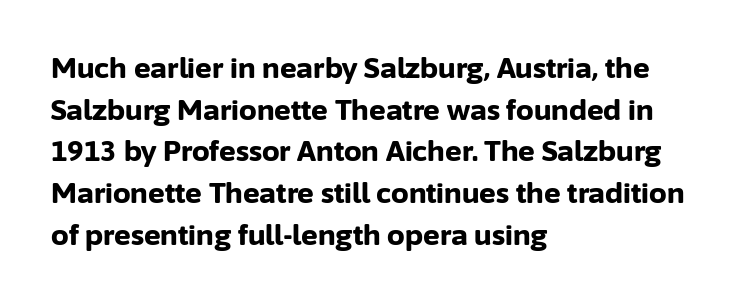
The image shows 28 px bold sans-serif type, upright; set left-aligned, normal line spacing (1.49x), normal letter spacing, not underlined; low stroke contrast and a medium x-height.
